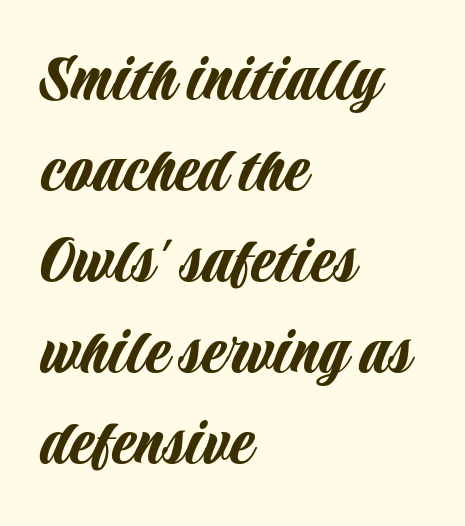
Q: Is the text italic (slanted)? A: Yes.
Q: Is the typeface a serif or a sans-serif typeface? A: Sans-serif.
Q: Is the text underlined? A: No.
Q: How is the paragraph aligned? A: Left-aligned.
Q: Is the spacing between letters normal or unusually wide? A: Normal.
Q: Is the spacing between lines tight, normal or loose? A: Normal.
Q: Width (condensed, normal, or wide)? A: Condensed.
Q: Stroke contrast? A: Low.
Q: x-height? A: Large.
Q: Monospaced? A: No.
